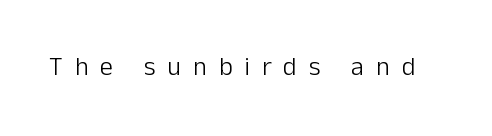
The image shows 26 px text type, upright; set unusually wide letter spacing (+0.46 em), not underlined.
